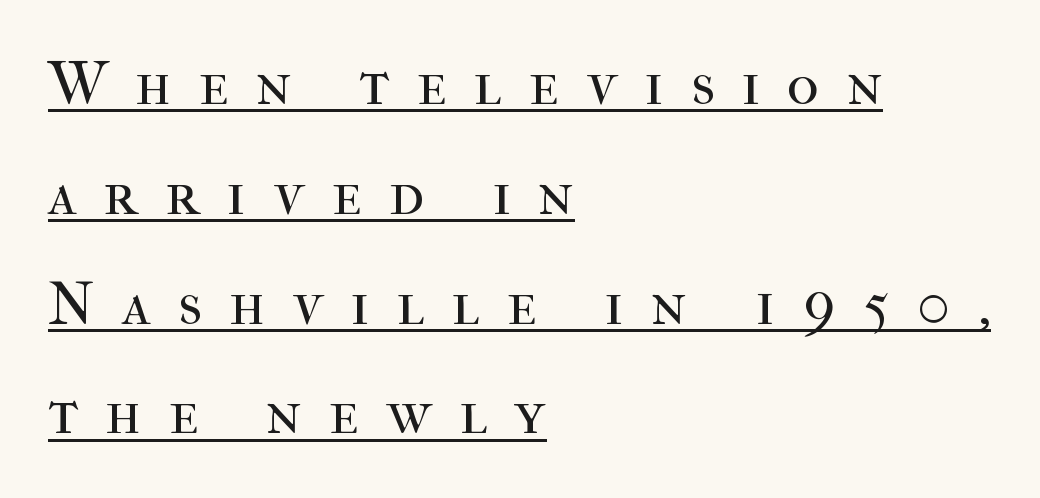
{"serif": "yes", "italic": "no", "bold": "no", "weight": "regular", "width": "normal", "stroke_contrast": "high", "x_height": "medium", "monospaced": "no", "underline": "yes", "align": "left", "line_spacing_ratio": 1.8, "letter_spacing": "wide", "letter_spacing_em": 0.45, "glyph_px": 61}
